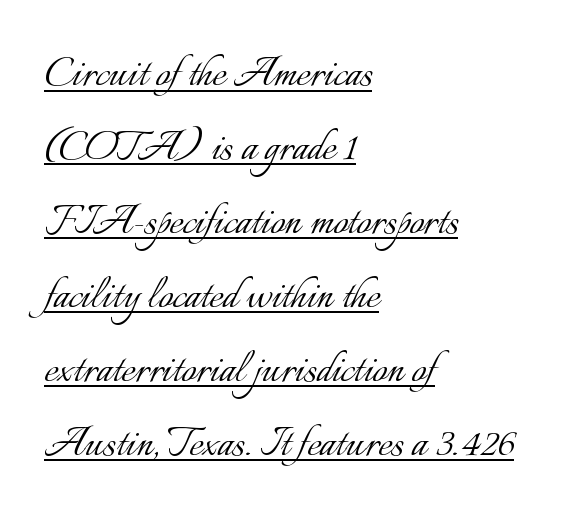
A typesetter would call this proportional, since set widths differ per character. Horizontally, the lines are justified to the leading edge only. Stroke mass is kept to a normal reading level or below. Notice how descenders clear the ascenders below comfortably — that's standard leading. The passage shown is underscored from start to finish.
